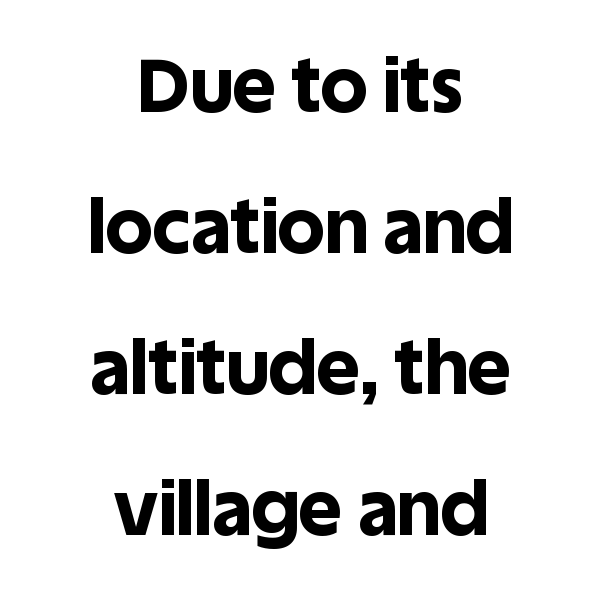
Q: Is the text bold? A: Yes.
Q: Is the text italic (slanted)? A: No, it is upright.
Q: Is the typeface a serif or a sans-serif typeface? A: Sans-serif.
Q: Is the text underlined? A: No.
Q: How is the paragraph aligned? A: Centered.
Q: Is the spacing between letters normal or unusually wide? A: Normal.
Q: Width (condensed, normal, or wide)? A: Normal.
Q: x-height? A: Large.
Q: Monospaced? A: No.
